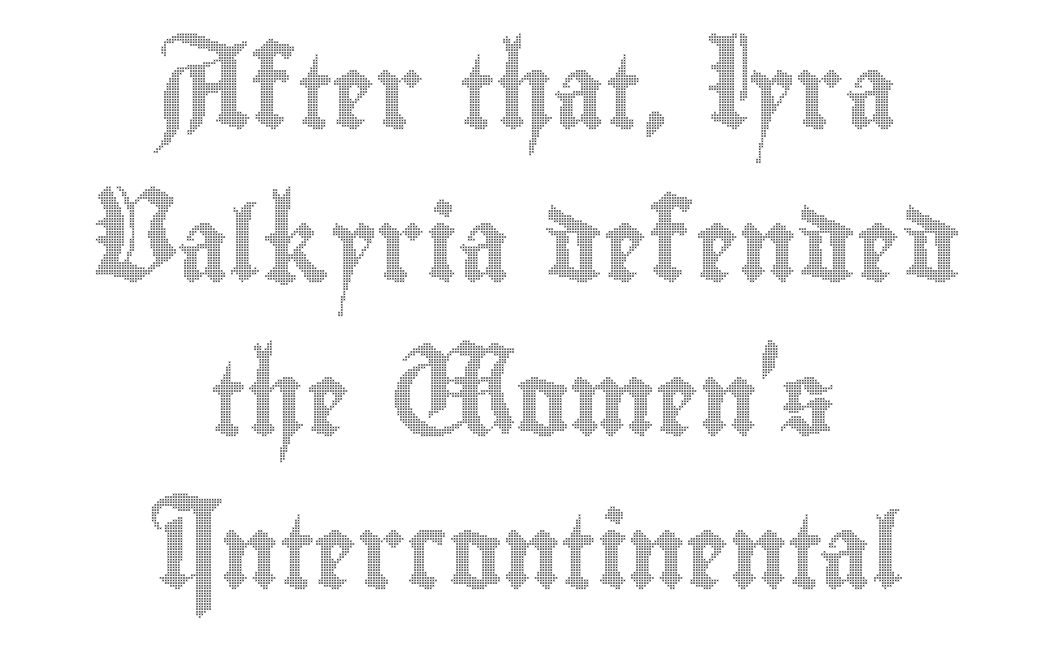
The image shows 73 px condensed type, upright; set centered, loose line spacing (2.1x), normal letter spacing, not underlined; a small x-height.
